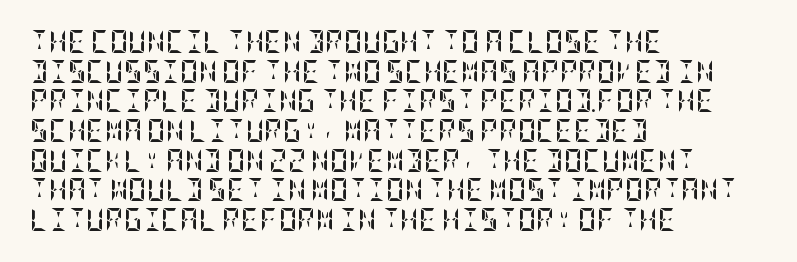
{"italic": "no", "bold": "yes", "underline": "no", "align": "left", "line_spacing": "normal", "line_spacing_ratio": 1.29, "letter_spacing": "normal", "letter_spacing_em": 0.0, "glyph_px": 23}
